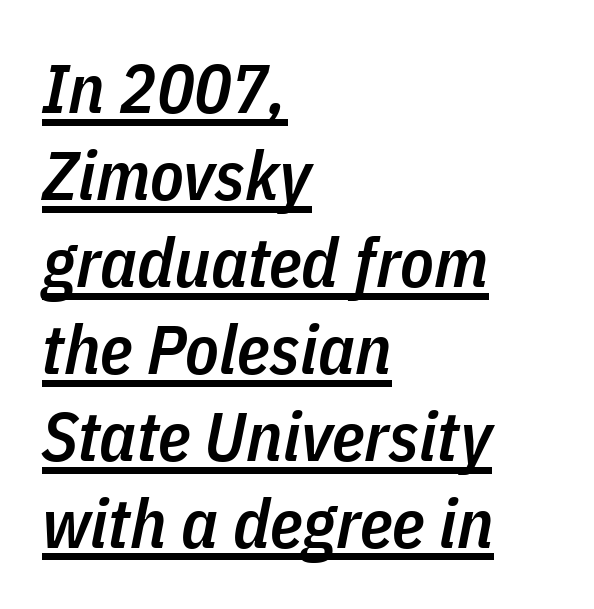
What decoration does the sample have? An underline. Leftover space on each line is placed entirely after the last word. The tracking reads as untouched default to a designer's eye. The passage shown is typed in a proportional face where columns would drift. Is the type bold? Partly — it's a semibold, heavier than regular but not fully bold. Reading down the column, the eye jumps a familiar distance to each next line.
